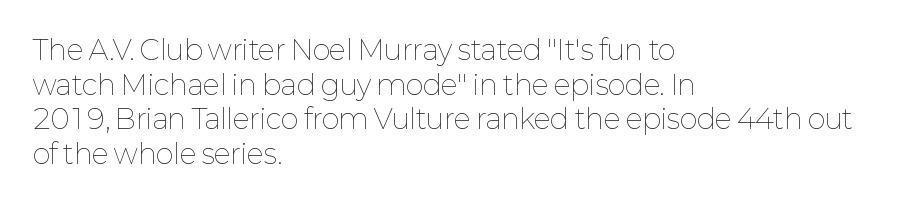
{"italic": "no", "bold": "no", "underline": "no", "align": "left", "line_spacing": "normal", "line_spacing_ratio": 1.28, "letter_spacing": "normal", "letter_spacing_em": 0.0, "glyph_px": 27}
